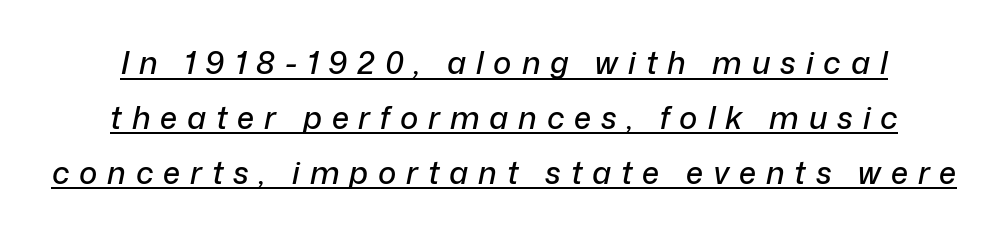
The image shows 31 px text type, italic (leaning right); set centered, line spacing 1.77x, unusually wide letter spacing (+0.32 em), underlined; low stroke contrast and a medium x-height.
